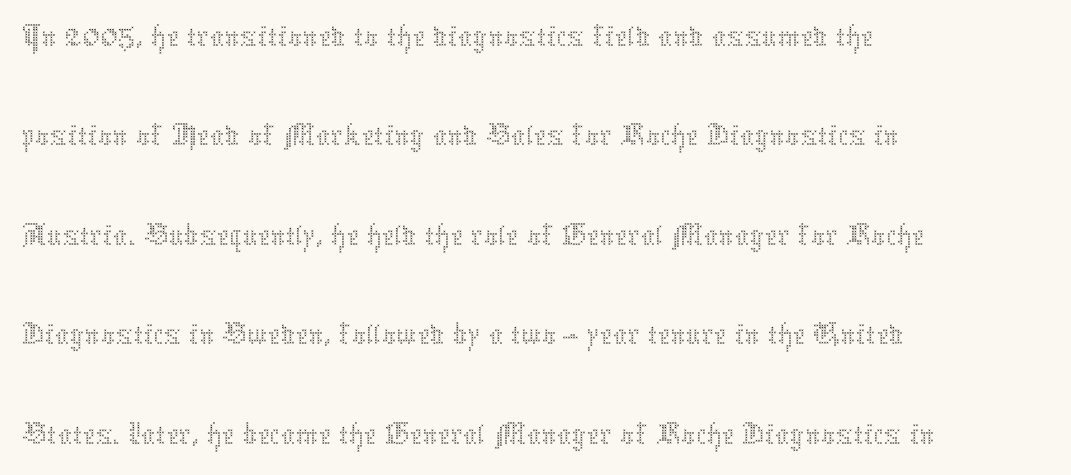
Proportional: the letters do not fall into vertical columns. Leading: standard. Stroke thickness stays within the range of a standard reading face or lighter. The foot of each line stays bare and open. A roman cut, with each character standing at attention.
